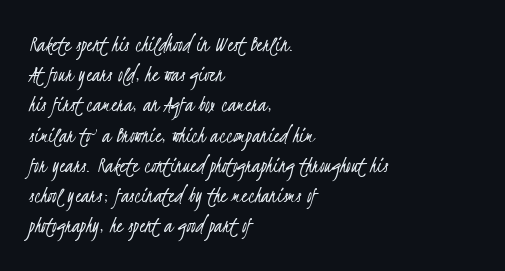
The image shows 24 px text type; set left-aligned, normal line spacing (1.26x), normal letter spacing, not underlined.
